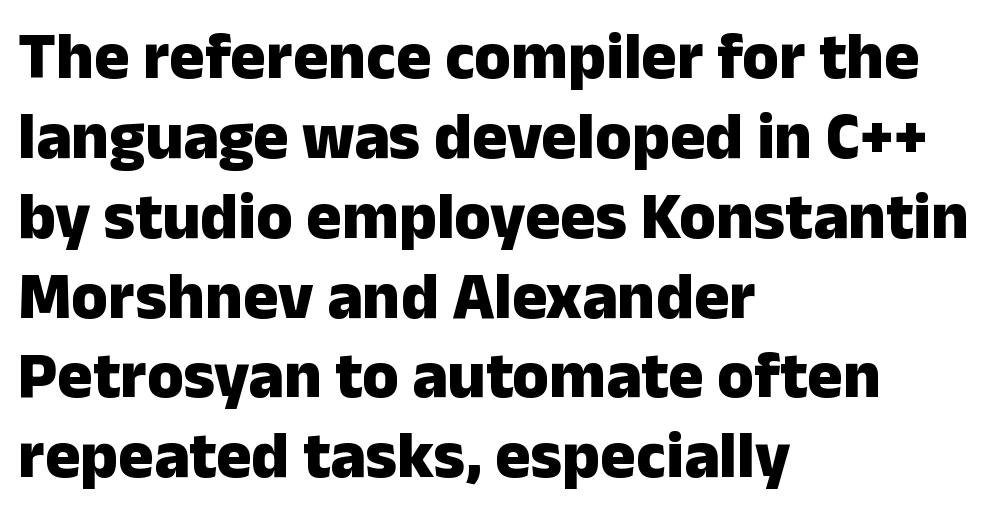
The image shows 66 px heavy sans-serif type, upright; set left-aligned, line spacing 1.21x, normal letter spacing, not underlined; low stroke contrast and a medium x-height.
